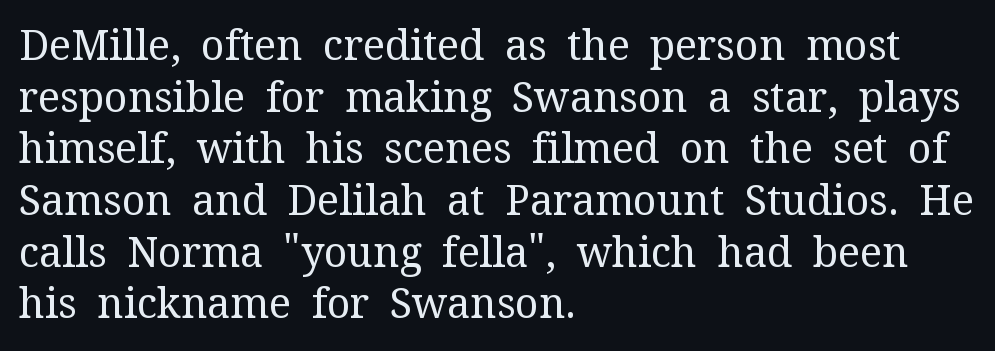
Q: Is the text bold? A: No.
Q: Is the text italic (slanted)? A: No, it is upright.
Q: Is the typeface a serif or a sans-serif typeface? A: Serif.
Q: Is the text underlined? A: No.
Q: How is the paragraph aligned? A: Left-aligned.
Q: Is the spacing between letters normal or unusually wide? A: Normal.
Q: Is the spacing between lines tight, normal or loose? A: Normal.
Q: Width (condensed, normal, or wide)? A: Normal.
Q: Stroke contrast? A: Medium.
Q: x-height? A: Medium.
Q: Monospaced? A: No.
